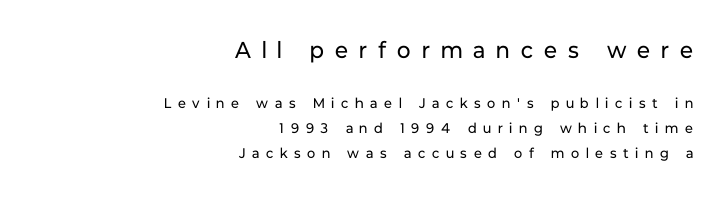
Q: Is the text bold? A: No.
Q: Is the text italic (slanted)? A: No, it is upright.
Q: Is the text underlined? A: No.
Q: How is the paragraph aligned? A: Right-aligned.
Q: Is the spacing between letters normal or unusually wide? A: Unusually wide.
Q: Which block of text is set in a larger size, the first (top) or the second (bottom)? A: The first (top) one.
